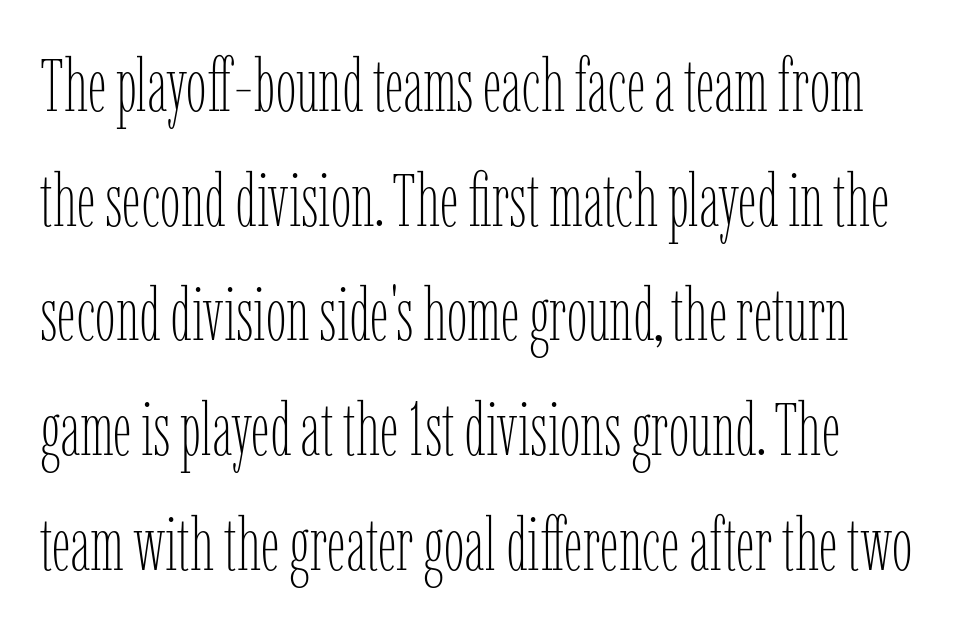
{"italic": "no", "bold": "no", "weight": "thin", "width": "condensed", "stroke_contrast": "low", "x_height": "medium", "monospaced": "no", "underline": "no", "line_spacing": "normal", "line_spacing_ratio": 1.55, "letter_spacing": "normal", "letter_spacing_em": 0.0, "glyph_px": 74}
